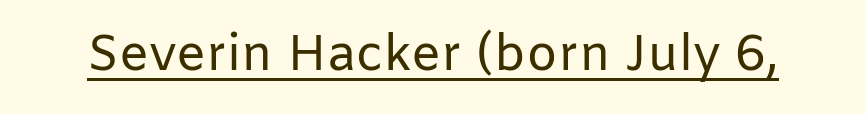
Q: Is the text bold? A: No.
Q: Is the text italic (slanted)? A: No, it is upright.
Q: Is the typeface a serif or a sans-serif typeface? A: Sans-serif.
Q: Is the text underlined? A: Yes.
Q: Is the spacing between letters normal or unusually wide? A: Normal.
Q: Width (condensed, normal, or wide)? A: Normal.
Q: Stroke contrast? A: Low.
Q: x-height? A: Medium.
Q: Monospaced? A: No.
